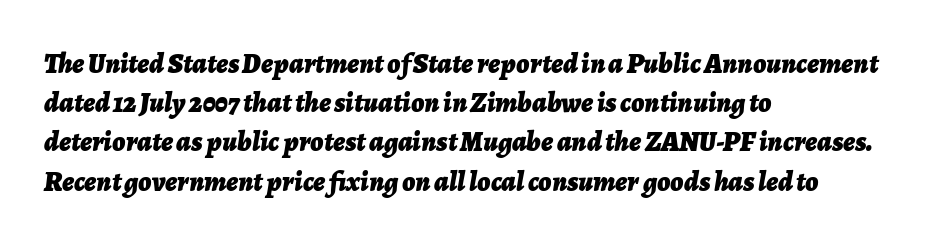
The image shows 28 px bold type, italic (leaning right); set left-aligned, normal line spacing (1.4x), normal letter spacing, not underlined; low stroke contrast and a medium x-height.
